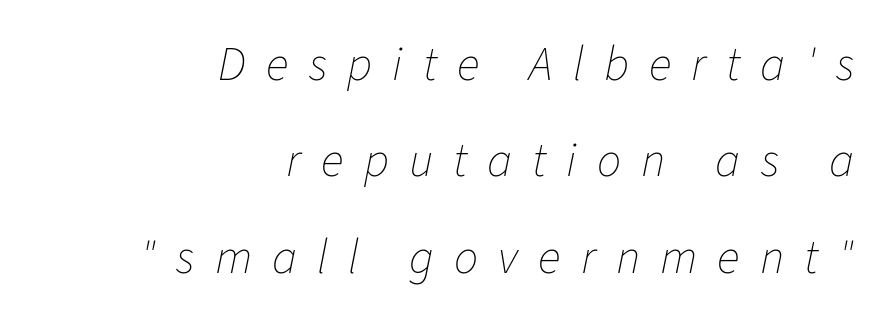
{"italic": "yes", "lean": "right", "slant_degrees": 11, "bold": "no", "weight": "thin", "width": "normal", "stroke_contrast": "low", "x_height": "medium", "monospaced": "no", "underline": "no", "align": "right", "line_spacing": "loose", "line_spacing_ratio": 2.01, "letter_spacing": "wide", "letter_spacing_em": 0.42, "glyph_px": 48}
